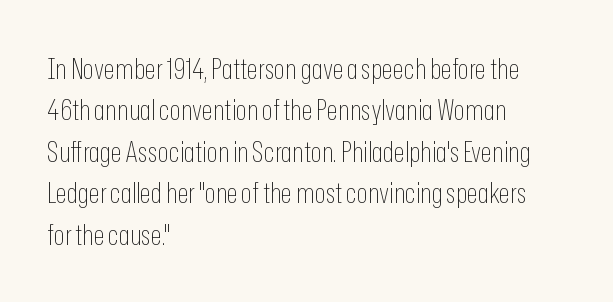
The image shows 29 px thin, condensed sans-serif type, upright; set left-aligned, normal line spacing (1.43x), normal letter spacing, not underlined; low stroke contrast and a medium x-height.
